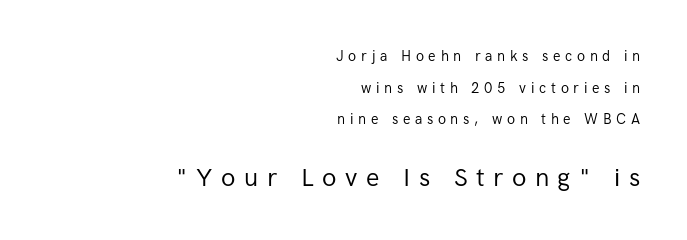
{"italic": "no", "bold": "no", "underline": "no", "align": "right", "line_spacing": "loose", "line_spacing_ratio": 2.26, "letter_spacing": "wide", "letter_spacing_em": 0.34, "larger_block": "second", "size_ratio": 1.79, "glyph_px": 25}
